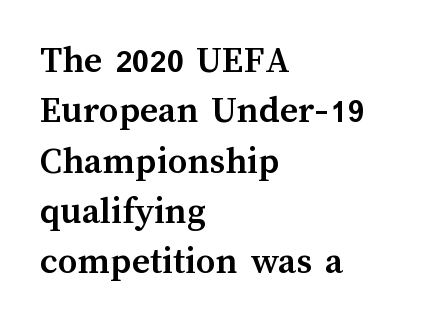
The image shows 39 px semibold type, upright; set left-aligned, normal line spacing (1.29x), normal letter spacing, not underlined; medium stroke contrast and a medium x-height.
